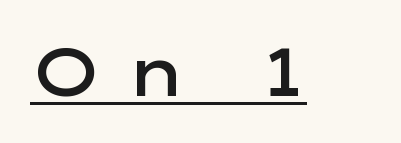
This is roman type, the default non-slanted kind. The face used here is a sans, in the tradition of grotesques and geometrics. Proportional: the letters do not fall into vertical columns. Moderately thickened strokes mark this as semibold type. The letters are spread apart with noticeably loose tracking.
